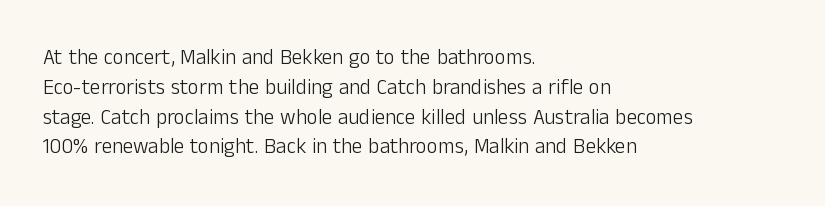
{"italic": "no", "bold": "no", "underline": "no", "align": "left", "line_spacing": "normal", "line_spacing_ratio": 1.42, "letter_spacing": "normal", "letter_spacing_em": 0.0, "glyph_px": 21}
